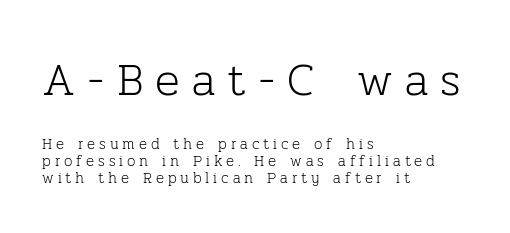
Q: Is the text bold? A: No.
Q: Is the text italic (slanted)? A: No, it is upright.
Q: Is the typeface a serif or a sans-serif typeface? A: Serif.
Q: Is the text underlined? A: No.
Q: How is the paragraph aligned? A: Left-aligned.
Q: Is the spacing between letters normal or unusually wide? A: Unusually wide.
Q: Is the spacing between lines tight, normal or loose? A: Tight.
Q: Which block of text is set in a larger size, the first (top) or the second (bottom)? A: The first (top) one.
Q: Width (condensed, normal, or wide)? A: Normal.
Q: Stroke contrast? A: Low.
Q: x-height? A: Medium.
Q: Monospaced? A: No.
